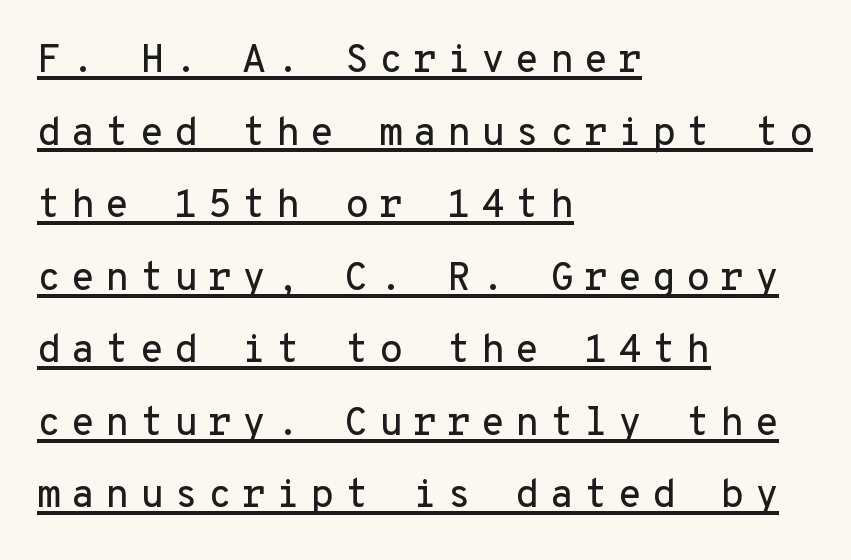
{"serif": "no", "italic": "no", "width": "normal", "stroke_contrast": "low", "x_height": "medium", "monospaced": "yes", "underline": "yes", "align": "left", "line_spacing_ratio": 1.86, "letter_spacing": "wide", "letter_spacing_em": 0.26, "glyph_px": 39}
